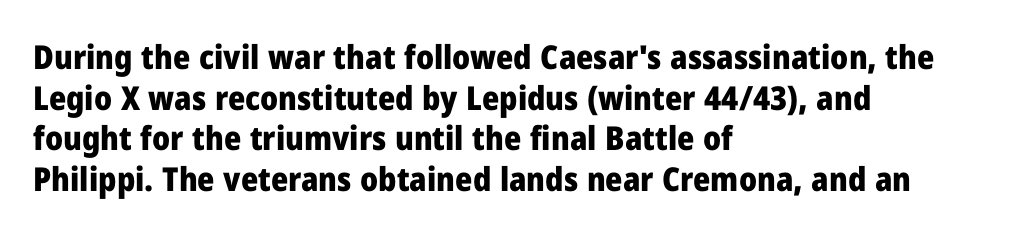
Proportional: the letters do not fall into vertical columns. Every stem runs plumb, perpendicular to the baseline. The lines in this sample share a left origin and differ only in where they stop. Summary of weight: heavy, a full bold.
